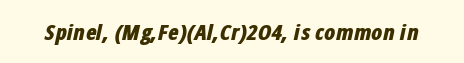
Plain, unruled lines of type. Nobody touched the tracking dial on this one. Each glyph is drawn with heavy, bold strokes. The typography opts for an oblique posture over an upright one.
